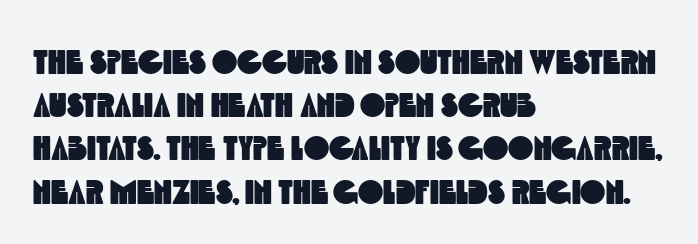
Spacing verdict: proportional, widths tailored to each character. The rendering anchors every line to the left-hand side. Nothing unusual about the tracking: characters are spaced as the font intends. These lines sit exactly where default settings would place them. Bare-footed words on every line.
